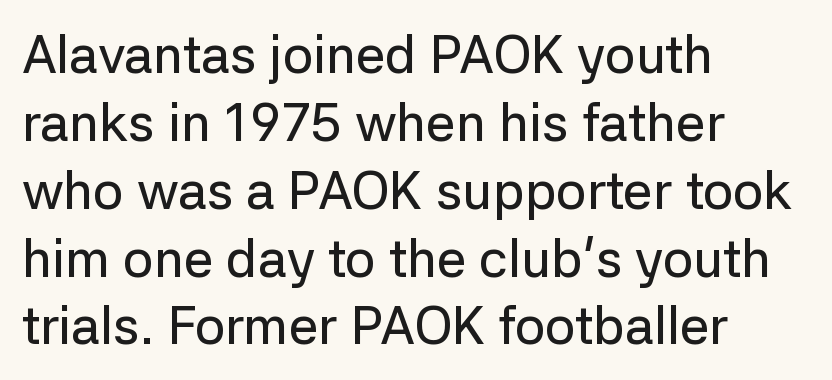
The image shows 53 px sans-serif type, upright; set left-aligned, normal line spacing (1.28x), normal letter spacing, not underlined; low stroke contrast and a medium x-height.
